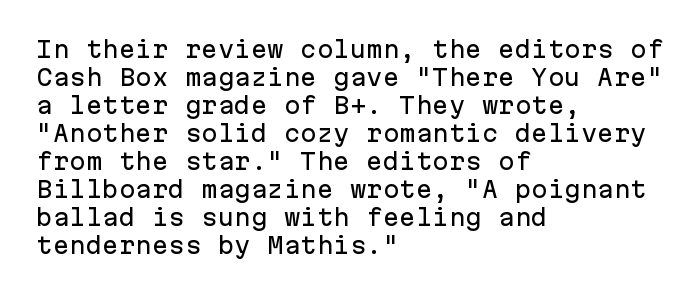
The image shows 22 px text type, upright; set left-aligned, normal line spacing (1.27x), normal letter spacing, not underlined.
